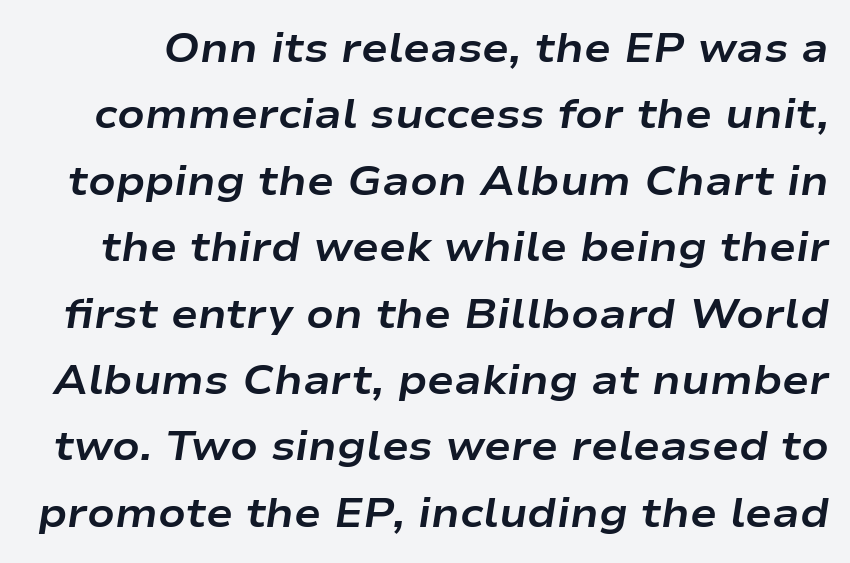
Do the characters align in a grid? No, the font is proportional. A bare baseline throughout the passage. Tracking value appears to be zero — textbook default spacing. Its strokes are broad and dark, the hallmark of bold type. The rendering uses a moderate line-height, typical for paragraphs.
